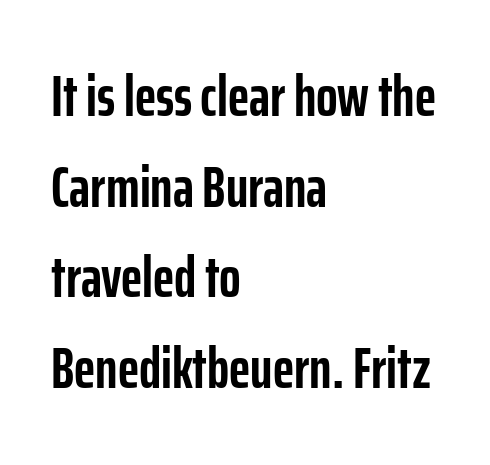
Q: Is the text bold? A: Yes.
Q: Is the text italic (slanted)? A: No, it is upright.
Q: Is the typeface a serif or a sans-serif typeface? A: Sans-serif.
Q: Is the text underlined? A: No.
Q: How is the paragraph aligned? A: Left-aligned.
Q: Is the spacing between letters normal or unusually wide? A: Normal.
Q: Is the spacing between lines tight, normal or loose? A: Normal.
Q: Width (condensed, normal, or wide)? A: Condensed.
Q: Stroke contrast? A: Low.
Q: x-height? A: Medium.
Q: Monospaced? A: No.
